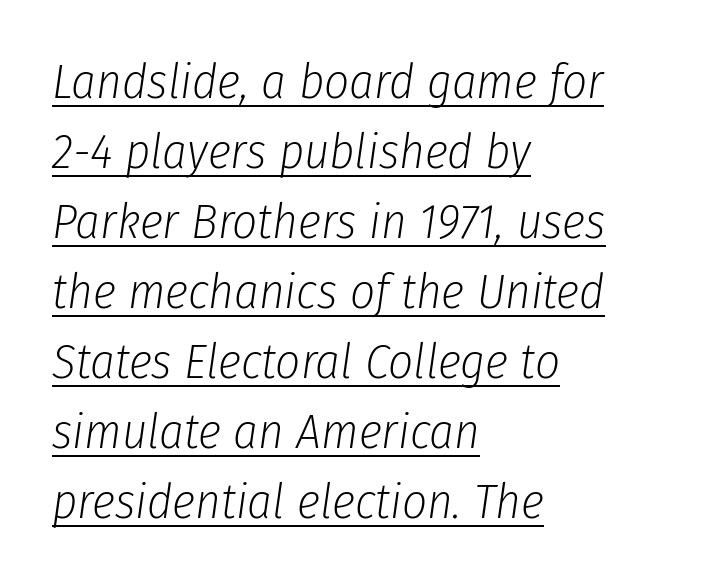
The image shows 49 px light, condensed type, italic (leaning right); set left-aligned, normal line spacing (1.43x), normal letter spacing, underlined; low stroke contrast and a medium x-height.
